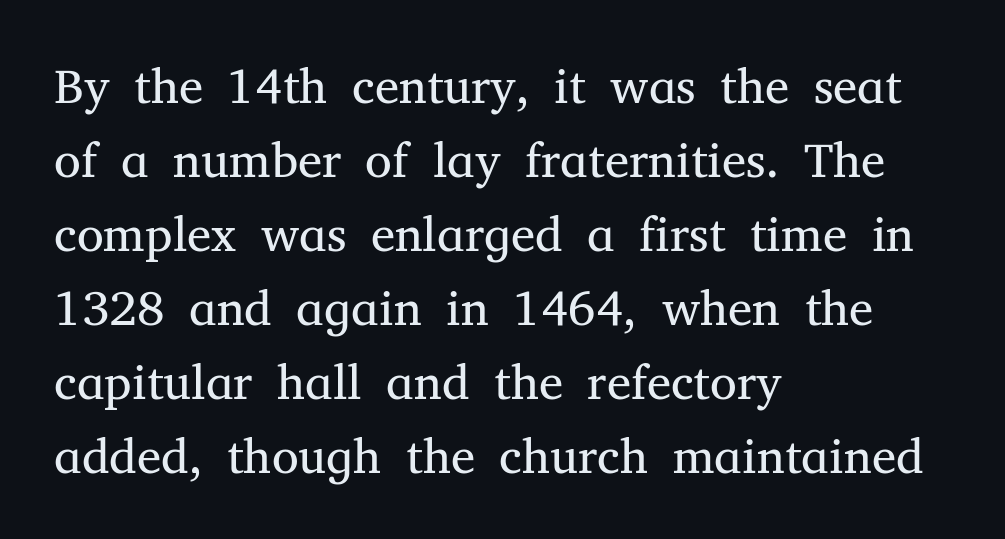
Q: Is the text bold? A: No.
Q: Is the text italic (slanted)? A: No, it is upright.
Q: Is the typeface a serif or a sans-serif typeface? A: Serif.
Q: Is the text underlined? A: No.
Q: How is the paragraph aligned? A: Left-aligned.
Q: Is the spacing between letters normal or unusually wide? A: Normal.
Q: Is the spacing between lines tight, normal or loose? A: Normal.
Q: Width (condensed, normal, or wide)? A: Normal.
Q: Stroke contrast? A: Medium.
Q: x-height? A: Medium.
Q: Monospaced? A: No.
